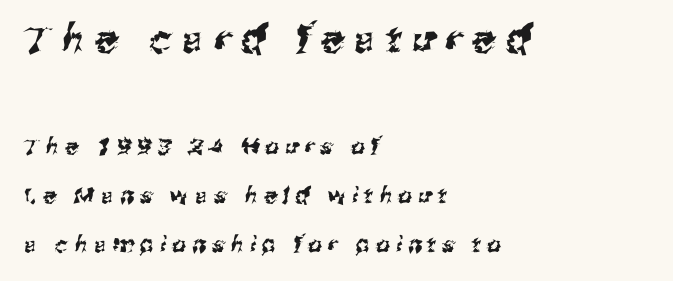
Q: Is the typeface a serif or a sans-serif typeface? A: Sans-serif.
Q: Is the text underlined? A: No.
Q: How is the paragraph aligned? A: Left-aligned.
Q: Is the spacing between letters normal or unusually wide? A: Unusually wide.
Q: Is the spacing between lines tight, normal or loose? A: Loose.
Q: Which block of text is set in a larger size, the first (top) or the second (bottom)? A: The first (top) one.
Q: Width (condensed, normal, or wide)? A: Normal.
Q: Stroke contrast? A: Medium.
Q: x-height? A: Medium.
Q: Monospaced? A: No.
